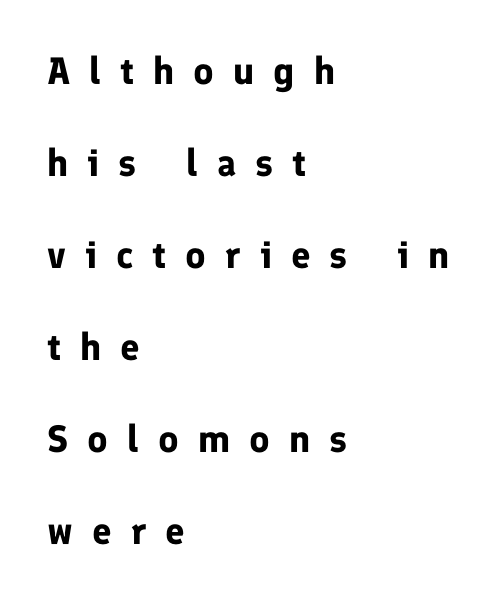
The image shows 38 px bold sans-serif type, upright; set left-aligned, loose line spacing (2.42x), unusually wide letter spacing (+0.5 em), not underlined; low stroke contrast and a medium x-height.
